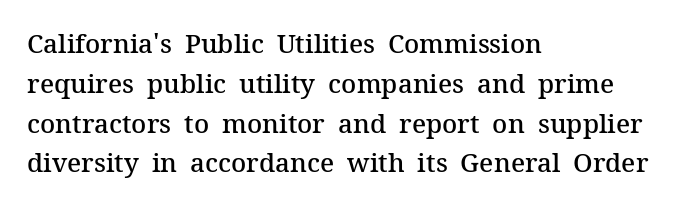
The image shows 26 px text type, upright; set left-aligned, normal line spacing (1.53x), normal letter spacing, not underlined.
